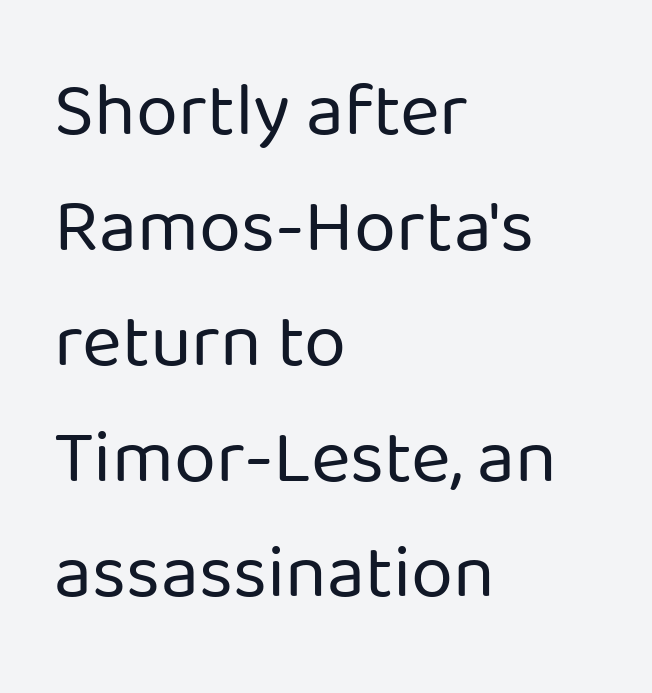
The image shows 76 px regular-weight sans-serif type, upright; set left-aligned, normal line spacing (1.52x), normal letter spacing, not underlined; low stroke contrast and a medium x-height.
